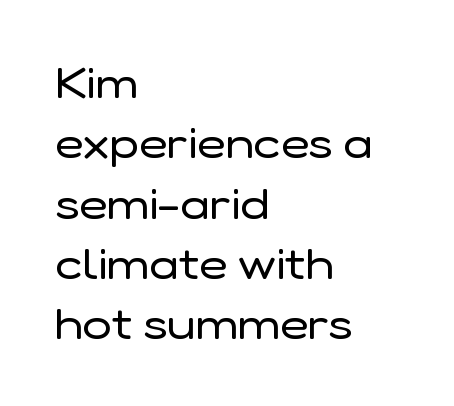
The image shows 44 px regular-weight sans-serif type, upright; set left-aligned, normal line spacing (1.37x), normal letter spacing, not underlined; low stroke contrast and a medium x-height.
